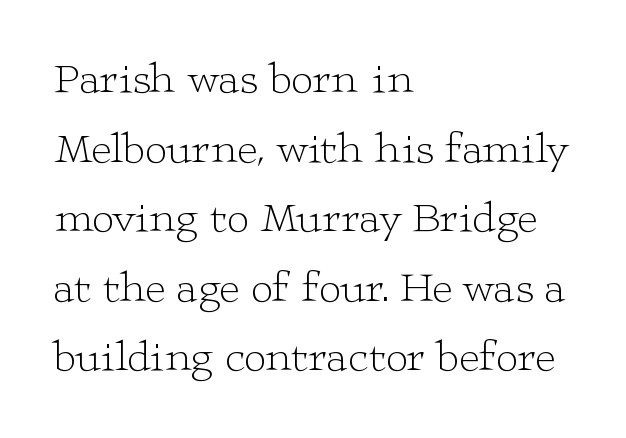
The image shows 44 px light, wide serif type, upright; set left-aligned, normal line spacing (1.58x), normal letter spacing, not underlined; low stroke contrast and a medium x-height.
